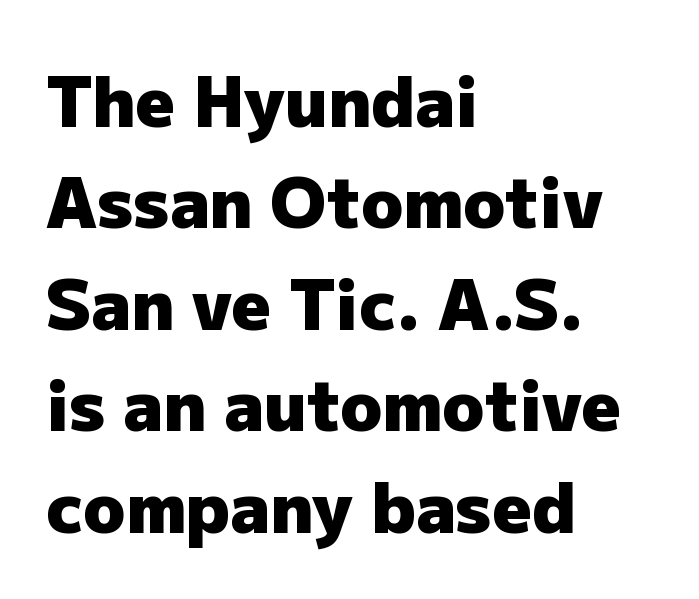
{"serif": "no", "italic": "no", "bold": "yes", "weight": "heavy", "width": "normal", "stroke_contrast": "low", "x_height": "medium", "monospaced": "no", "underline": "no", "align": "left", "line_spacing": "normal", "line_spacing_ratio": 1.47, "letter_spacing": "normal", "letter_spacing_em": 0.0, "glyph_px": 69}
